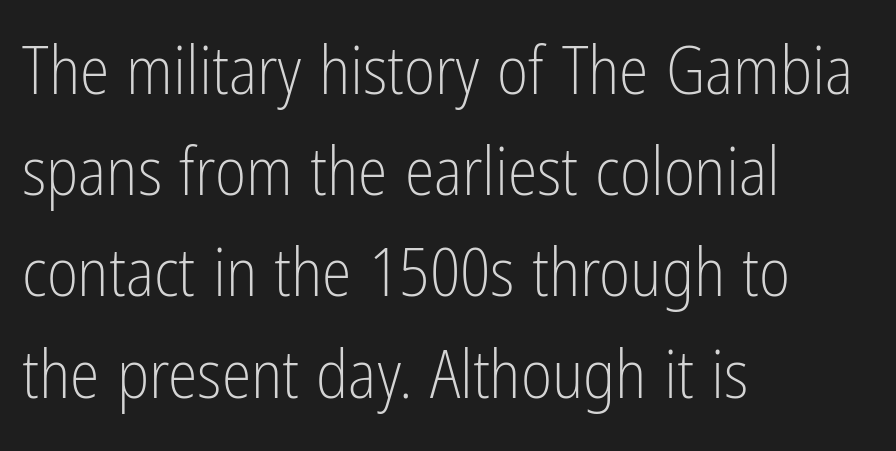
Q: Is the text bold? A: No.
Q: Is the text italic (slanted)? A: No, it is upright.
Q: Is the typeface a serif or a sans-serif typeface? A: Sans-serif.
Q: Is the text underlined? A: No.
Q: How is the paragraph aligned? A: Left-aligned.
Q: Is the spacing between letters normal or unusually wide? A: Normal.
Q: Is the spacing between lines tight, normal or loose? A: Normal.
Q: Width (condensed, normal, or wide)? A: Condensed.
Q: Stroke contrast? A: Low.
Q: x-height? A: Medium.
Q: Monospaced? A: No.
